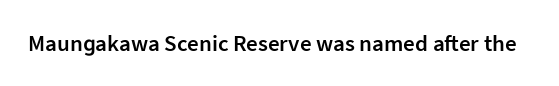
No extra tracking has been applied to these lines. The area under the type is left untouched. Weight: semibold (demi). If you drew a line through each stem, it would be perfectly vertical.
